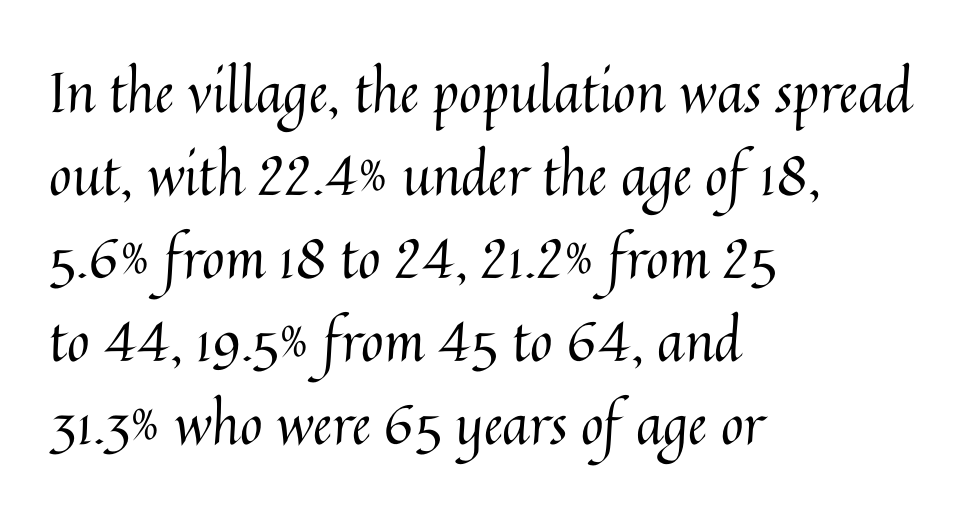
One glance says typical: line gaps are just what's usual. Plain, unruled lines of type. Does extra space separate the letters? No, they use regular spacing. This rendering uses left alignment, leaving the right contour irregular. Spacing verdict: proportional, widths tailored to each character.
